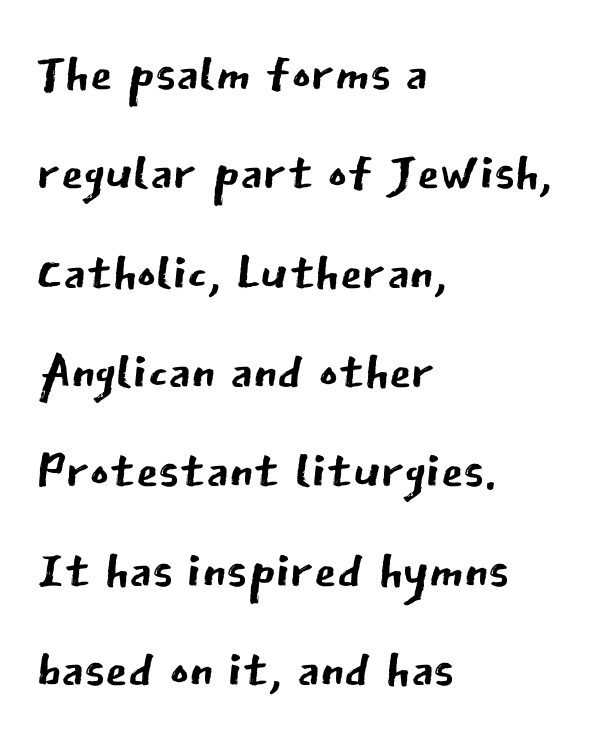
Interline gaps are of average width in this sample. Anything drawn beneath the words? Only blank space. Nothing unusual about the tracking: characters are spaced as the font intends. Does the type have serifs? No, each stem ends abruptly. Stem width sits at or under what a default text font uses. Do the characters align in a grid? No, the font is proportional.
